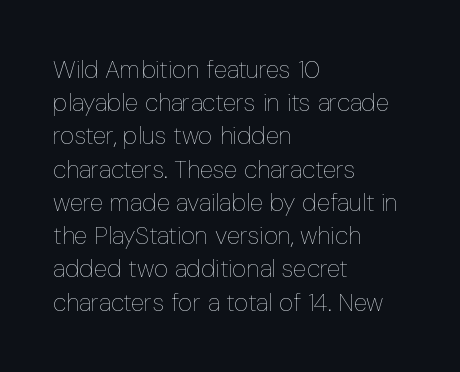
The image shows 25 px text type, upright; set left-aligned, normal line spacing (1.33x), normal letter spacing, not underlined.
